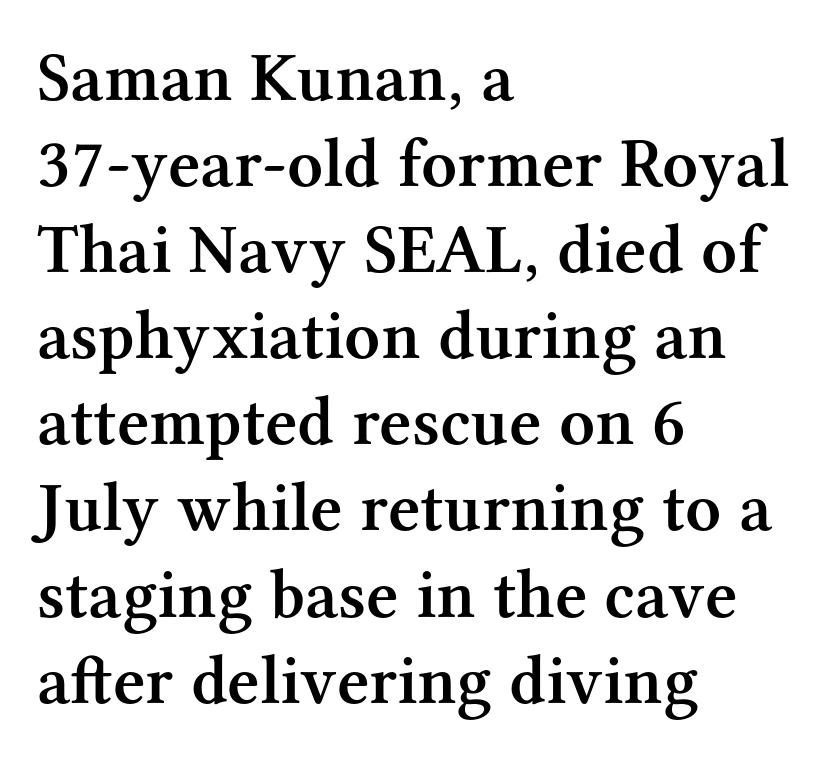
The image shows 70 px semibold serif type, upright; set left-aligned, line spacing 1.23x, normal letter spacing, not underlined; medium stroke contrast and a medium x-height.
